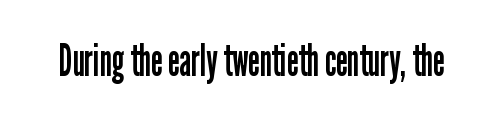
Q: Is the text bold? A: No.
Q: Is the text italic (slanted)? A: No, it is upright.
Q: Is the typeface a serif or a sans-serif typeface? A: Sans-serif.
Q: Is the text underlined? A: No.
Q: Is the spacing between letters normal or unusually wide? A: Normal.
Q: Width (condensed, normal, or wide)? A: Condensed.
Q: Stroke contrast? A: Low.
Q: x-height? A: Medium.
Q: Monospaced? A: No.
